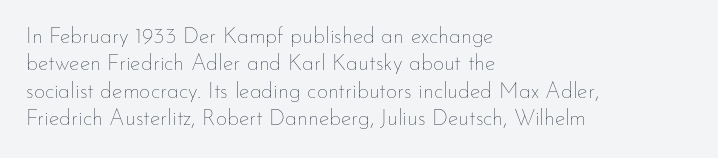
The image shows 22 px text type, upright; set left-aligned, normal line spacing (1.25x), normal letter spacing, not underlined.
